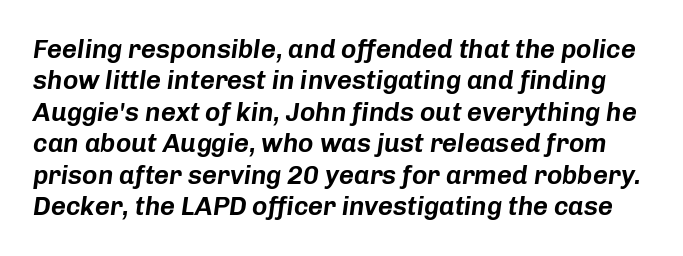
Q: Is the text italic (slanted)? A: Yes, it leans right by about 8 degrees.
Q: Is the text underlined? A: No.
Q: Is the spacing between letters normal or unusually wide? A: Normal.
